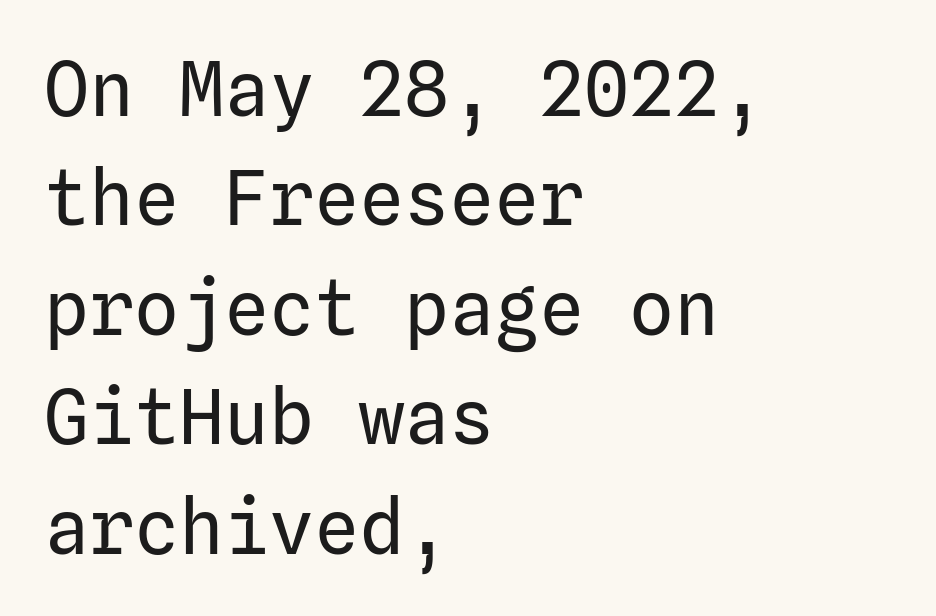
Q: Is the text bold? A: No.
Q: Is the text italic (slanted)? A: No, it is upright.
Q: Is the typeface a serif or a sans-serif typeface? A: Sans-serif.
Q: Is the text underlined? A: No.
Q: How is the paragraph aligned? A: Left-aligned.
Q: Is the spacing between letters normal or unusually wide? A: Normal.
Q: Is the spacing between lines tight, normal or loose? A: Normal.
Q: Width (condensed, normal, or wide)? A: Normal.
Q: Stroke contrast? A: Low.
Q: x-height? A: Medium.
